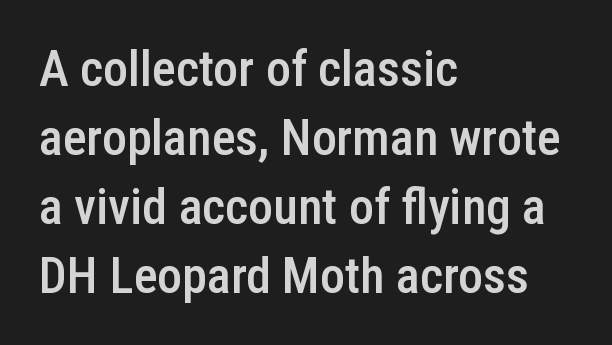
{"serif": "no", "italic": "no", "bold": "semi", "weight": "semibold", "width": "condensed", "stroke_contrast": "low", "x_height": "medium", "monospaced": "no", "underline": "no", "align": "left", "line_spacing": "normal", "line_spacing_ratio": 1.38, "letter_spacing": "normal", "letter_spacing_em": 0.0, "glyph_px": 50}
